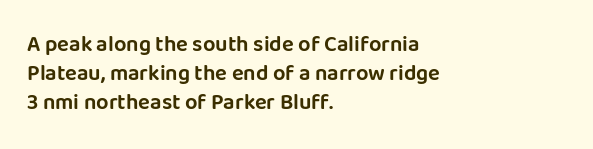
Q: Is the text italic (slanted)? A: No, it is upright.
Q: Is the text underlined? A: No.
Q: How is the paragraph aligned? A: Left-aligned.
Q: Is the spacing between letters normal or unusually wide? A: Normal.
Q: Is the spacing between lines tight, normal or loose? A: Normal.
